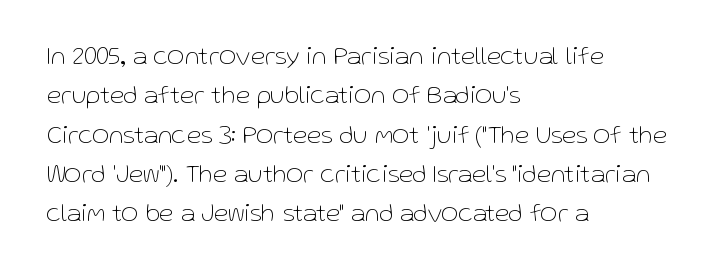
A typesetter would mark this as roman, not italic. Does the leading feel generous? No, just average. The typesetter chose a ragged-right arrangement here. The gaps between neighbouring characters are ordinary and unremarkable. Is this a heavy cut? Hardly; it is regular or lighter. The space directly below the letters is spotless.
